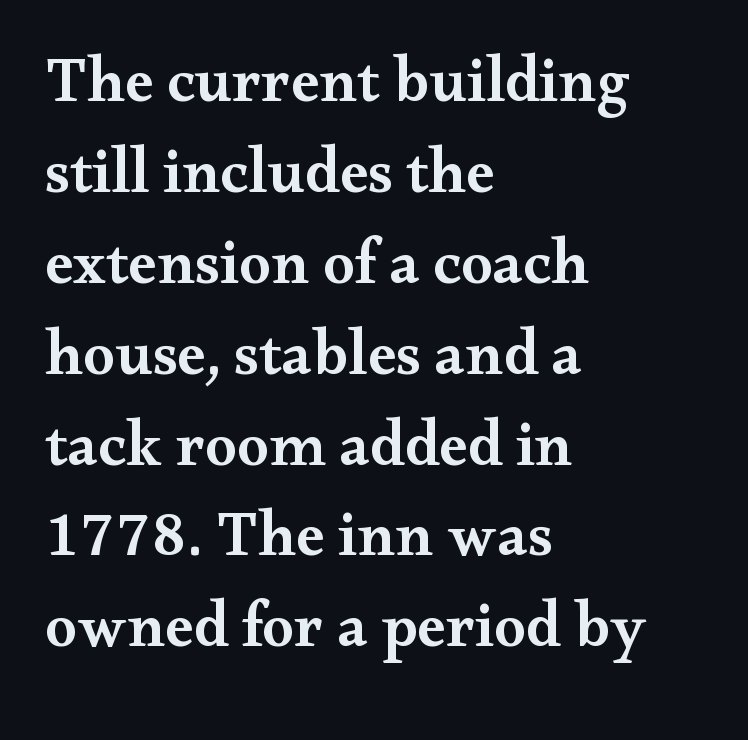
{"serif": "yes", "italic": "no", "bold": "semi", "weight": "semibold", "width": "wide", "stroke_contrast": "medium", "x_height": "small", "monospaced": "no", "underline": "no", "align": "left", "line_spacing": "normal", "line_spacing_ratio": 1.42, "letter_spacing": "normal", "letter_spacing_em": 0.0, "glyph_px": 64}
